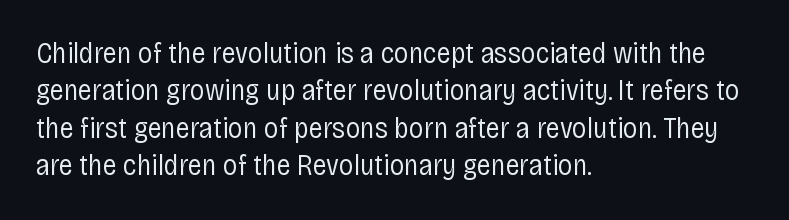
Q: Is the text bold? A: No.
Q: Is the text italic (slanted)? A: No, it is upright.
Q: Is the typeface a serif or a sans-serif typeface? A: Sans-serif.
Q: Is the text underlined? A: No.
Q: How is the paragraph aligned? A: Left-aligned.
Q: Is the spacing between letters normal or unusually wide? A: Normal.
Q: Is the spacing between lines tight, normal or loose? A: Normal.
Q: Width (condensed, normal, or wide)? A: Condensed.
Q: Stroke contrast? A: Low.
Q: x-height? A: Large.
Q: Monospaced? A: No.
